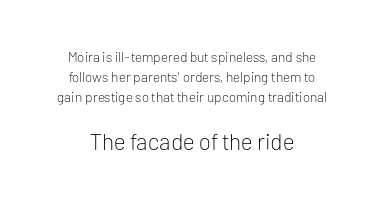
The image shows 23 px text type, upright; set centered, normal line spacing (1.44x), normal letter spacing, not underlined; the second (bottom) block is 1.64x larger.
